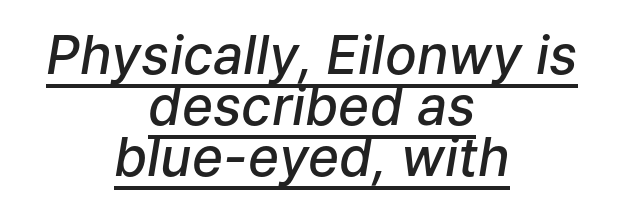
The image shows 53 px semibold type, italic (leaning right); set centered, tight line spacing (0.96x), normal letter spacing, underlined; low stroke contrast and a medium x-height.
